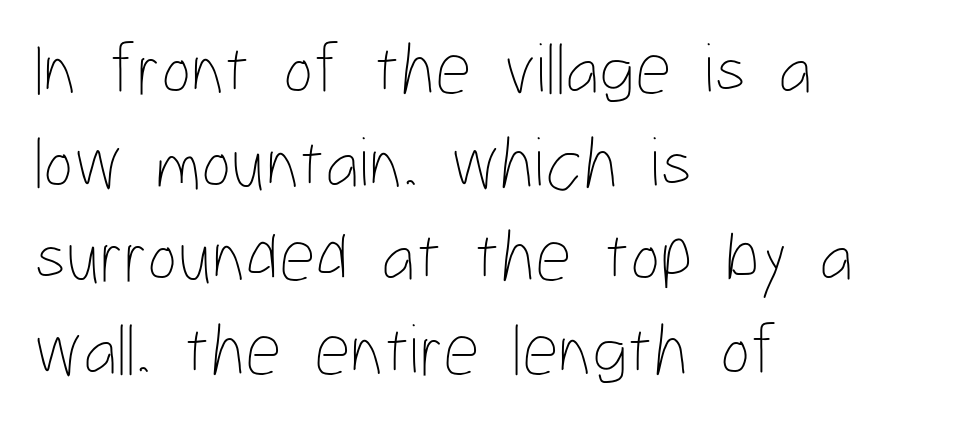
Stroke mass is kept to a normal reading level or below. What's the leading like? Ordinary, nothing unusual. Standard letterfit; no display-style spreading of the glyphs. Honestly, there is no underline to notice here at all. Ordinary non-slanted type is in use. This rendering uses left alignment, leaving the right contour irregular.
